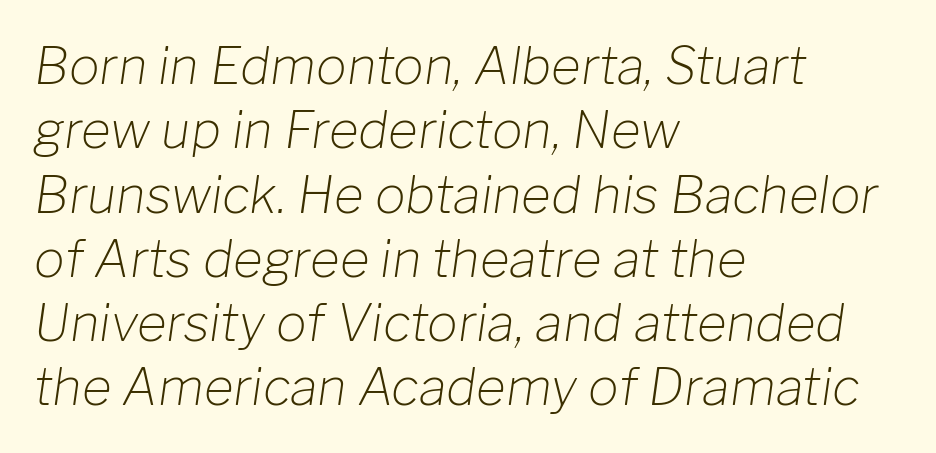
The image shows 51 px light type, italic (leaning right); set left-aligned, normal line spacing (1.26x), normal letter spacing, not underlined; low stroke contrast and a medium x-height.
